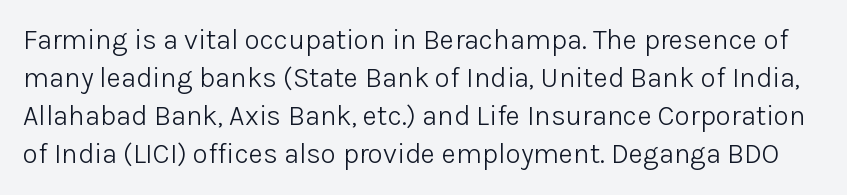
Q: Is the text bold? A: No.
Q: Is the text italic (slanted)? A: No, it is upright.
Q: Is the typeface a serif or a sans-serif typeface? A: Sans-serif.
Q: Is the text underlined? A: No.
Q: Is the spacing between letters normal or unusually wide? A: Normal.
Q: Is the spacing between lines tight, normal or loose? A: Normal.
Q: Width (condensed, normal, or wide)? A: Normal.
Q: Stroke contrast? A: Low.
Q: x-height? A: Medium.
Q: Monospaced? A: No.
